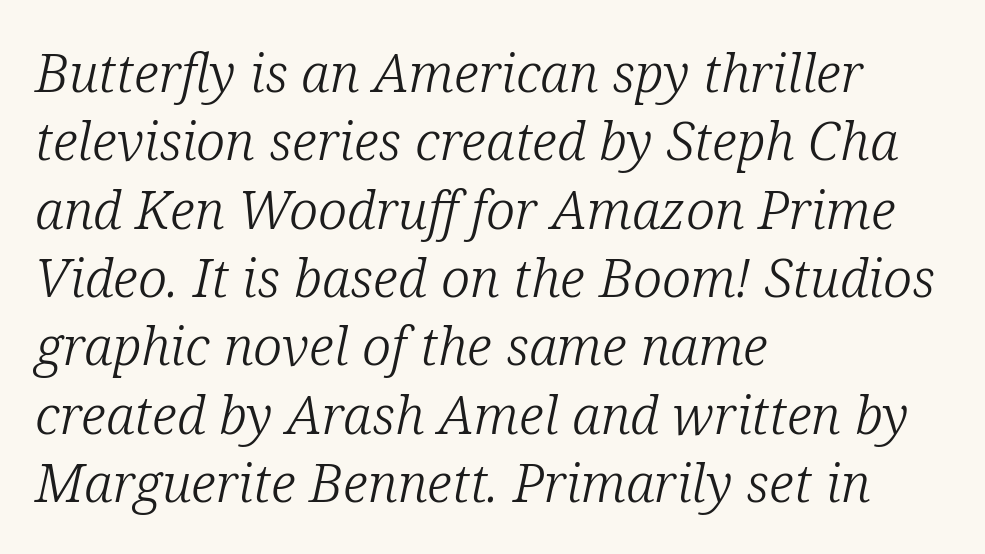
This is not heavy type; no bold has been used. Is this a sans? No — the strokes have serifs. This sample is left-justified, so line endings fall wherever the words run out. Anything drawn beneath the words? Only blank space. How would I describe the line gaps? Plain and ordinary. What stands out about the letter spacing? Nothing — it is the standard amount.
